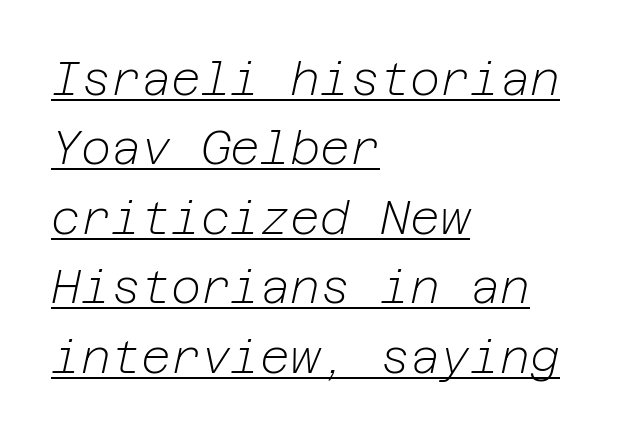
{"italic": "yes", "lean": "right", "slant_degrees": 12, "bold": "no", "weight": "light", "width": "normal", "stroke_contrast": "low", "x_height": "medium", "underline": "yes", "align": "left", "line_spacing": "normal", "line_spacing_ratio": 1.51, "letter_spacing": "normal", "letter_spacing_em": 0.0, "glyph_px": 46}
